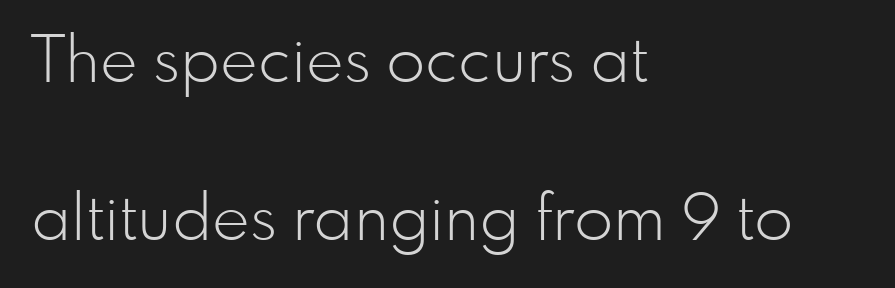
The image shows 64 px light sans-serif type, upright; set left-aligned, loose line spacing (2.47x), normal letter spacing, not underlined; low stroke contrast and a small x-height.
